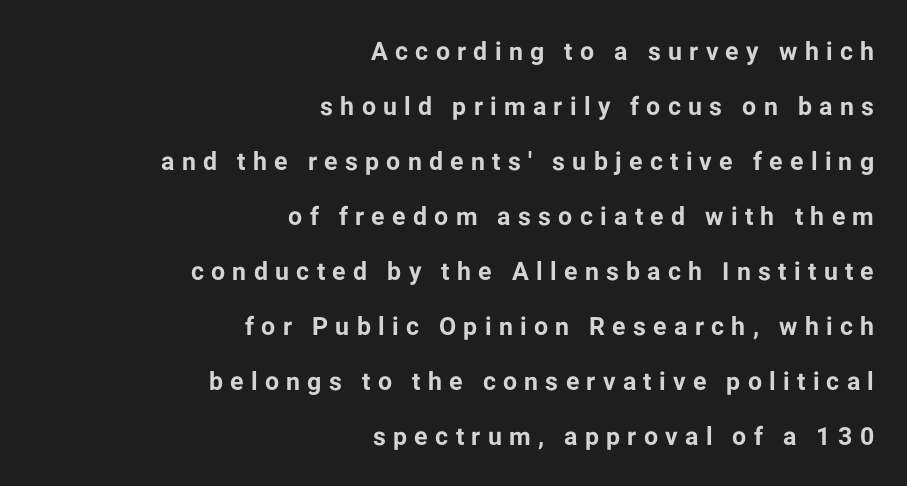
Q: Is the text bold? A: Yes.
Q: Is the text italic (slanted)? A: No, it is upright.
Q: Is the text underlined? A: No.
Q: How is the paragraph aligned? A: Right-aligned.
Q: Is the spacing between letters normal or unusually wide? A: Unusually wide.
Q: Is the spacing between lines tight, normal or loose? A: Loose.
